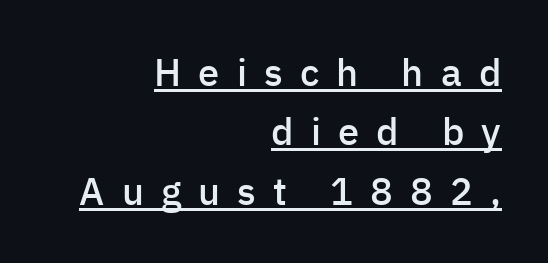
The image shows 38 px semibold sans-serif type, upright; set right-aligned, normal line spacing (1.56x), unusually wide letter spacing (+0.45 em), underlined; low stroke contrast and a medium x-height.
